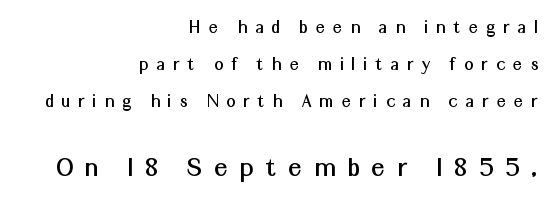
The image shows 30 px sans-serif type, upright; set right-aligned, line spacing 1.85x, unusually wide letter spacing (+0.42 em), not underlined; the second (bottom) block is 1.5x larger; medium stroke contrast and a medium x-height.
